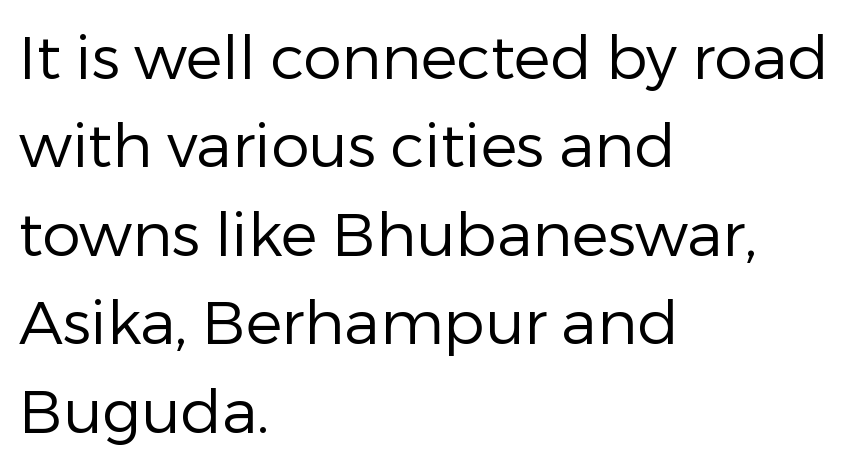
{"serif": "no", "italic": "no", "bold": "no", "weight": "regular", "width": "normal", "stroke_contrast": "low", "x_height": "medium", "monospaced": "no", "underline": "no", "align": "left", "line_spacing": "normal", "line_spacing_ratio": 1.45, "letter_spacing": "normal", "letter_spacing_em": 0.0, "glyph_px": 61}
